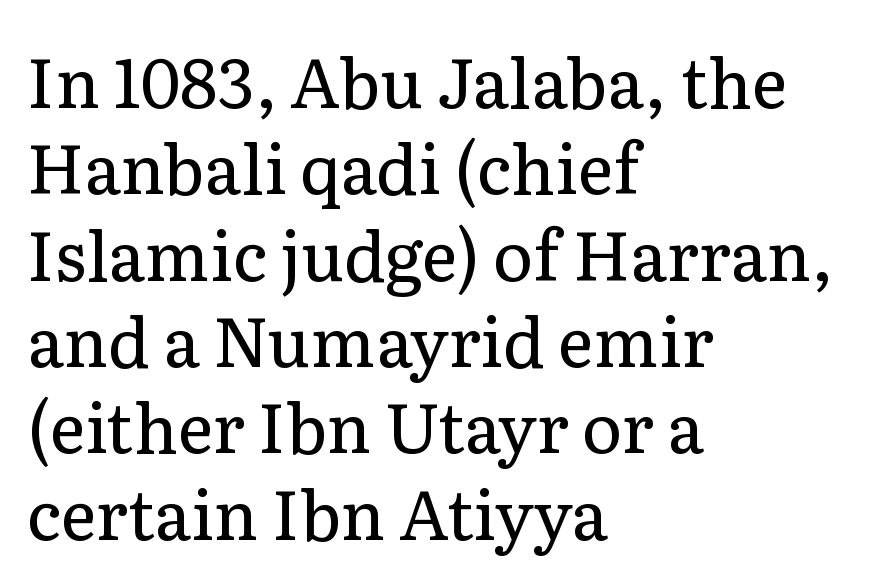
Q: Is the text bold? A: No.
Q: Is the text italic (slanted)? A: No, it is upright.
Q: Is the typeface a serif or a sans-serif typeface? A: Serif.
Q: Is the text underlined? A: No.
Q: How is the paragraph aligned? A: Left-aligned.
Q: Is the spacing between letters normal or unusually wide? A: Normal.
Q: Is the spacing between lines tight, normal or loose? A: Normal.
Q: Width (condensed, normal, or wide)? A: Normal.
Q: Stroke contrast? A: Low.
Q: x-height? A: Medium.
Q: Monospaced? A: No.
